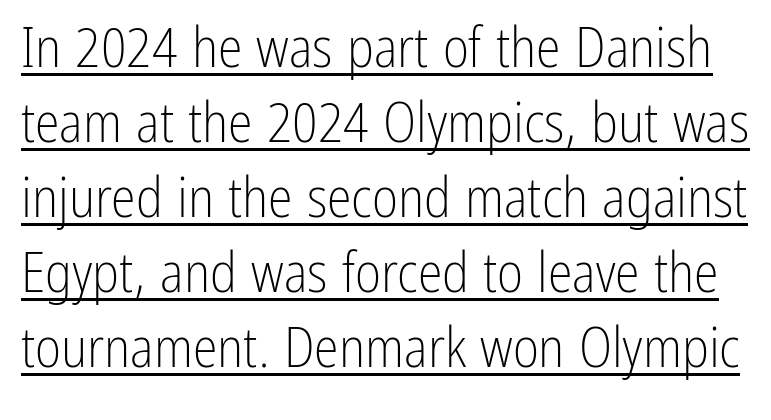
{"serif": "no", "italic": "no", "bold": "no", "weight": "light", "width": "condensed", "stroke_contrast": "low", "x_height": "medium", "monospaced": "no", "underline": "yes", "line_spacing": "normal", "line_spacing_ratio": 1.34, "letter_spacing": "normal", "letter_spacing_em": 0.0, "glyph_px": 56}
